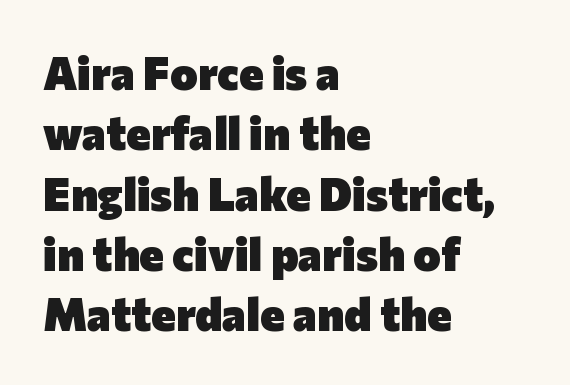
{"serif": "no", "italic": "no", "bold": "yes", "weight": "heavy", "width": "normal", "stroke_contrast": "low", "x_height": "medium", "monospaced": "no", "underline": "no", "align": "left", "line_spacing": "normal", "line_spacing_ratio": 1.31, "letter_spacing": "normal", "letter_spacing_em": 0.0, "glyph_px": 46}
